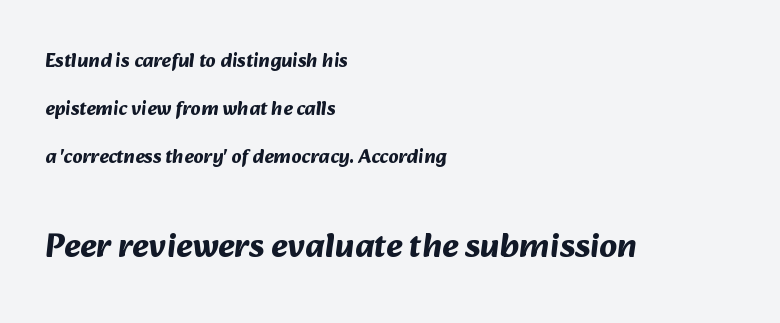
To sum up the face: it is a sans, with no serifs. You could fit nearly another row in the gap between these rows. Teacher's note: observe the even left margin — that is flush-left alignment. Character widths vary here, with narrow letters taking less room than wide ones. Type size steps up from the first block to the second. Chunky letters — that's bold for sure.
